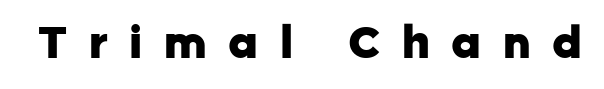
The image shows 44 px heavy sans-serif type, upright; set unusually wide letter spacing (+0.49 em), not underlined; low stroke contrast and a medium x-height.
